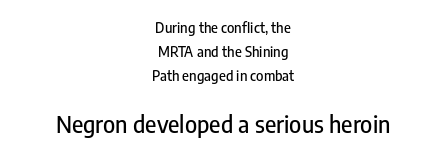
The image shows 23 px text type, upright; set centered, line spacing 1.73x, normal letter spacing, not underlined; the second (bottom) block is 1.64x larger.
